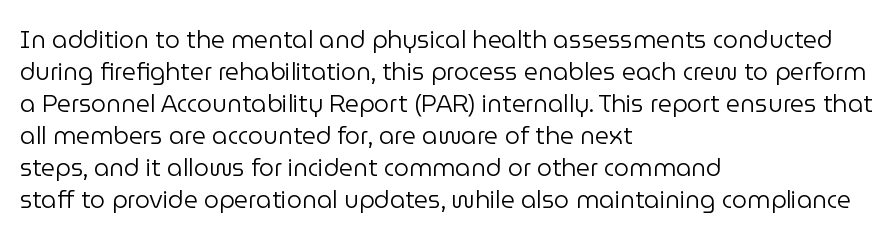
The image shows 24 px text type, upright; set left-aligned, normal line spacing (1.33x), normal letter spacing, not underlined.
